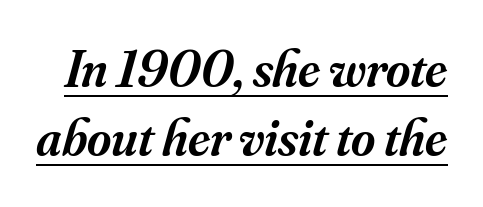
Q: Is the text bold? A: Semi-bold.
Q: Is the text italic (slanted)? A: Yes, it leans right by about 16 degrees.
Q: Is the typeface a serif or a sans-serif typeface? A: Serif.
Q: Is the text underlined? A: Yes.
Q: Is the spacing between letters normal or unusually wide? A: Normal.
Q: Is the spacing between lines tight, normal or loose? A: Normal.
Q: Width (condensed, normal, or wide)? A: Normal.
Q: Stroke contrast? A: Medium.
Q: x-height? A: Small.
Q: Monospaced? A: No.
